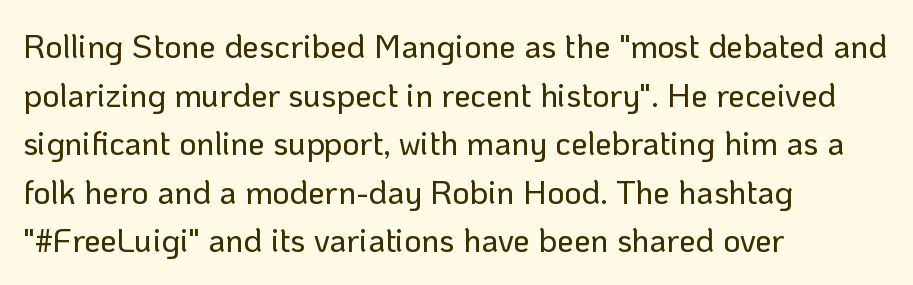
{"serif": "no", "italic": "no", "width": "normal", "stroke_contrast": "low", "x_height": "medium", "monospaced": "no", "underline": "no", "align": "left", "line_spacing": "normal", "line_spacing_ratio": 1.47, "letter_spacing": "normal", "letter_spacing_em": 0.0, "glyph_px": 33}
